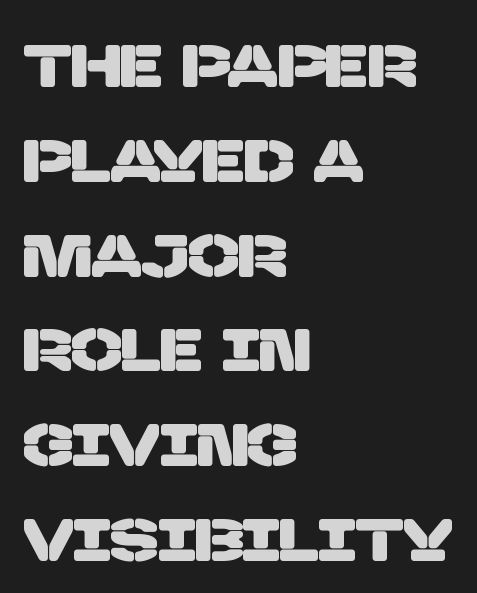
Think of a printed novel: that variable character pitch is what you see here. Glyph-to-glyph distance matches everyday printed text. This is sans-serif lettering, the kind often seen on screens and signage. The space beneath each line is pristine and unruled.
